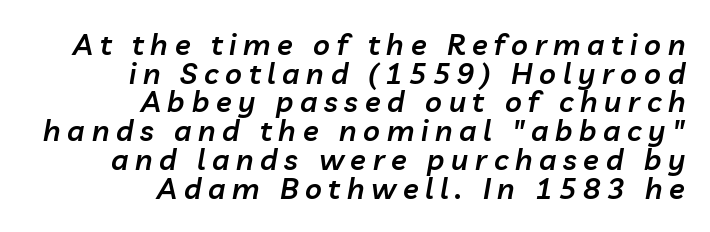
{"italic": "yes", "lean": "right", "slant_degrees": 10, "bold": "semi", "weight": "semibold", "width": "normal", "stroke_contrast": "low", "x_height": "medium", "monospaced": "no", "underline": "no", "align": "right", "line_spacing": "tight", "line_spacing_ratio": 0.99, "letter_spacing": "wide", "letter_spacing_em": 0.23, "glyph_px": 29}
